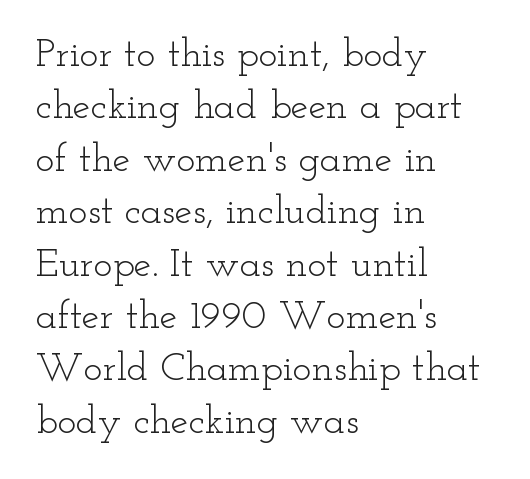
The image shows 40 px light, wide serif type, upright; set left-aligned, normal line spacing (1.31x), normal letter spacing, not underlined; low stroke contrast and a small x-height.
